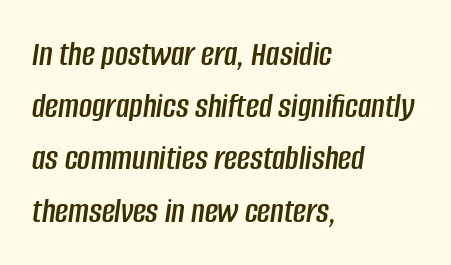
Q: Is the text italic (slanted)? A: Yes, it leans right by about 8 degrees.
Q: Is the text underlined? A: No.
Q: How is the paragraph aligned? A: Left-aligned.
Q: Is the spacing between letters normal or unusually wide? A: Normal.
Q: Is the spacing between lines tight, normal or loose? A: Normal.
Q: Width (condensed, normal, or wide)? A: Condensed.
Q: Stroke contrast? A: Low.
Q: x-height? A: Large.
Q: Monospaced? A: No.
